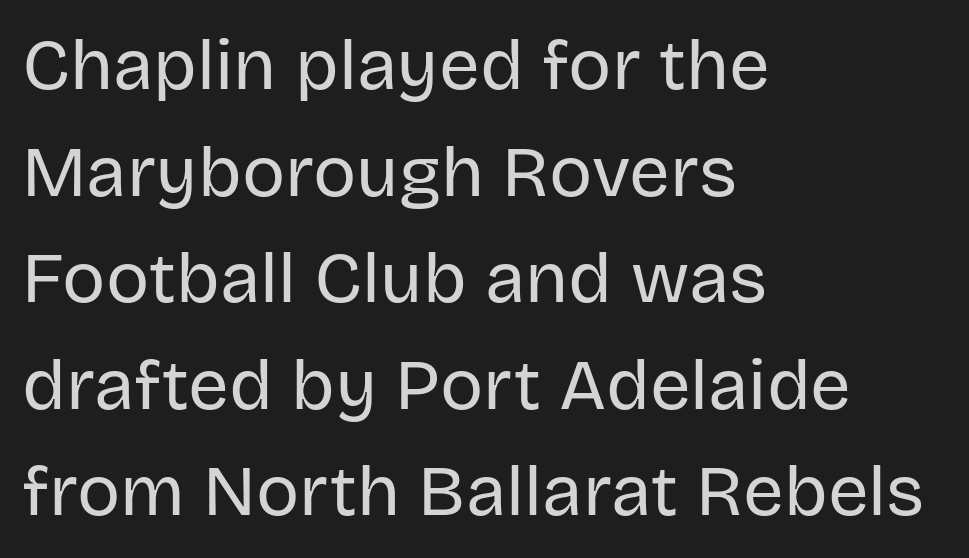
The image shows 72 px regular-weight sans-serif type, upright; set left-aligned, normal line spacing (1.48x), normal letter spacing, not underlined; low stroke contrast and a large x-height.
